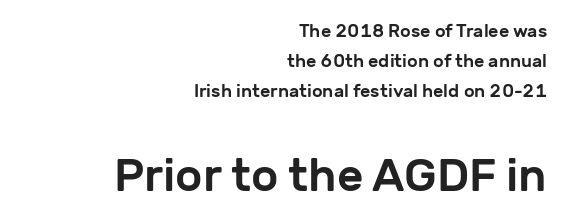
The image shows 46 px sans-serif type, upright; set right-aligned, normal line spacing (1.67x), normal letter spacing, not underlined; the second (bottom) block is 2.56x larger; low stroke contrast and a medium x-height.
